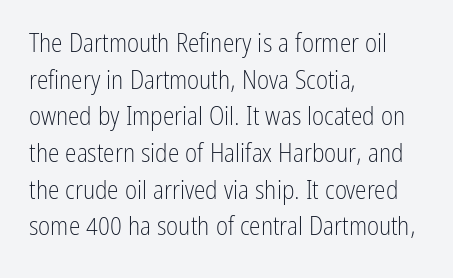
In CSS terms this would be text-align: left. The words here are not underlined. The font is comparable to plain body text, perhaps lighter. Every character sits straight up, as roman type does. The vertical gap from one line to the next is medium. Compared with typical body copy, the letter spacing here is the same.
